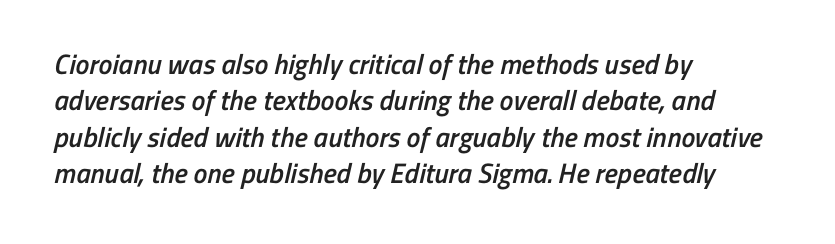
Q: Is the text bold? A: Semi-bold.
Q: Is the typeface a serif or a sans-serif typeface? A: Sans-serif.
Q: Is the text underlined? A: No.
Q: How is the paragraph aligned? A: Left-aligned.
Q: Is the spacing between letters normal or unusually wide? A: Normal.
Q: Is the spacing between lines tight, normal or loose? A: Normal.
Q: Width (condensed, normal, or wide)? A: Condensed.
Q: Stroke contrast? A: Low.
Q: x-height? A: Medium.
Q: Monospaced? A: No.
